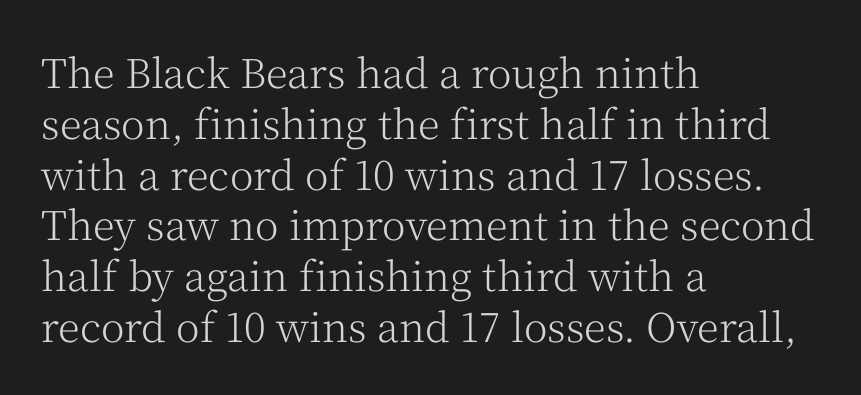
Q: Is the text bold? A: No.
Q: Is the text italic (slanted)? A: No, it is upright.
Q: Is the typeface a serif or a sans-serif typeface? A: Serif.
Q: Is the text underlined? A: No.
Q: How is the paragraph aligned? A: Left-aligned.
Q: Is the spacing between letters normal or unusually wide? A: Normal.
Q: Is the spacing between lines tight, normal or loose? A: Normal.
Q: Width (condensed, normal, or wide)? A: Normal.
Q: Stroke contrast? A: Medium.
Q: x-height? A: Medium.
Q: Monospaced? A: No.
